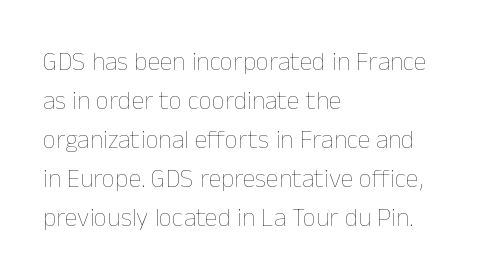
Each new line begins a customary step beneath the previous one. Students, note that the glyphs here touch the page at normal intervals. Letters rest on an invisible, unmarked baseline. Posture: upright roman.
